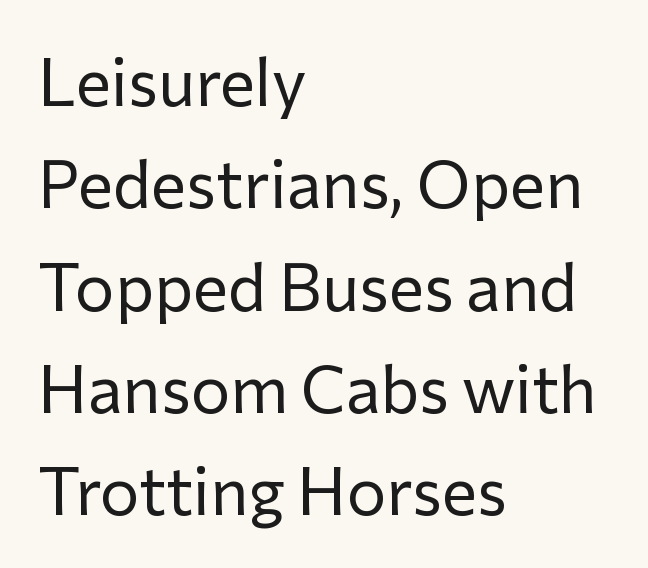
Q: Is the text bold? A: No.
Q: Is the text italic (slanted)? A: No, it is upright.
Q: Is the typeface a serif or a sans-serif typeface? A: Sans-serif.
Q: Is the text underlined? A: No.
Q: How is the paragraph aligned? A: Left-aligned.
Q: Is the spacing between letters normal or unusually wide? A: Normal.
Q: Is the spacing between lines tight, normal or loose? A: Normal.
Q: Width (condensed, normal, or wide)? A: Normal.
Q: Stroke contrast? A: Low.
Q: x-height? A: Medium.
Q: Monospaced? A: No.
